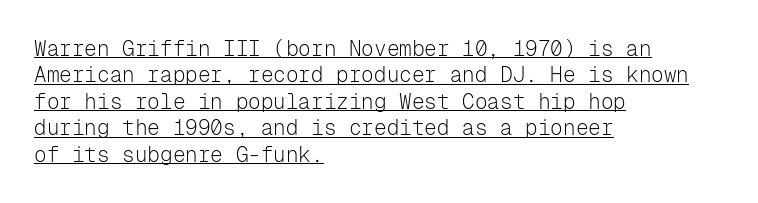
{"italic": "no", "bold": "no", "underline": "yes", "align": "left", "line_spacing": "normal", "line_spacing_ratio": 1.26, "letter_spacing": "normal", "letter_spacing_em": 0.0, "glyph_px": 21}
